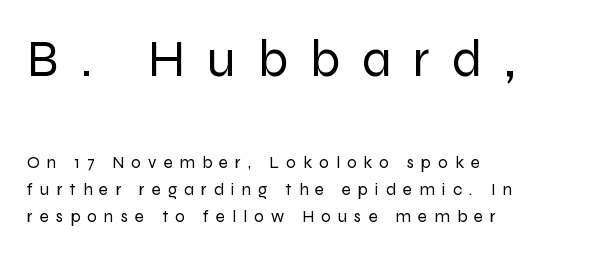
{"serif": "no", "italic": "no", "bold": "no", "weight": "regular", "width": "normal", "stroke_contrast": "low", "x_height": "medium", "monospaced": "no", "underline": "no", "align": "left", "line_spacing": "normal", "line_spacing_ratio": 1.6, "letter_spacing": "wide", "letter_spacing_em": 0.42, "larger_block": "first", "size_ratio": 3.06, "glyph_px": 52}
